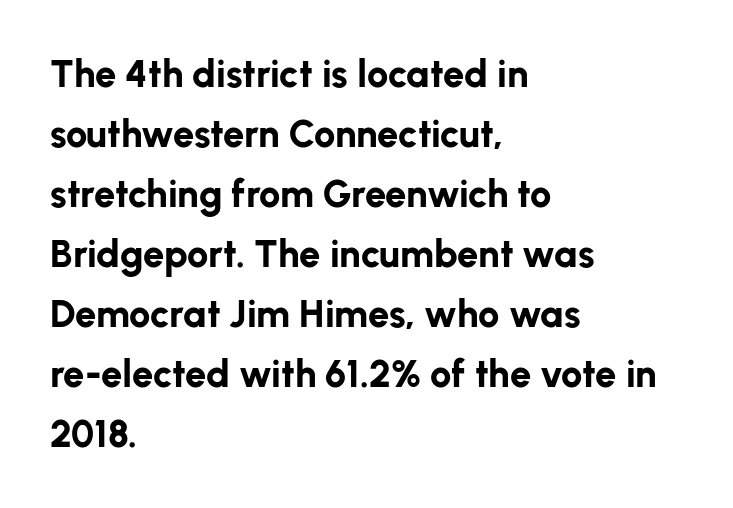
Regular leading. Students, note that the glyphs here touch the page at normal intervals. Each glyph is drawn with heavy, bold strokes. Think of a printed novel: that variable character pitch is what you see here.
